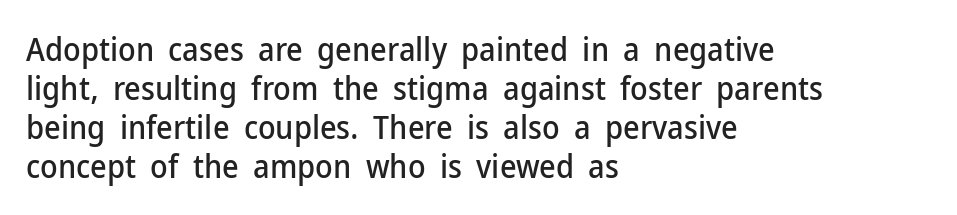
{"serif": "no", "italic": "no", "width": "normal", "stroke_contrast": "low", "x_height": "medium", "monospaced": "no", "underline": "no", "align": "left", "line_spacing_ratio": 1.22, "letter_spacing": "normal", "letter_spacing_em": 0.0, "glyph_px": 32}
